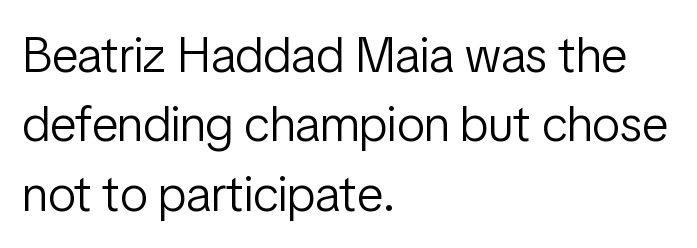
Q: Is the text bold? A: No.
Q: Is the text italic (slanted)? A: No, it is upright.
Q: Is the typeface a serif or a sans-serif typeface? A: Sans-serif.
Q: Is the text underlined? A: No.
Q: How is the paragraph aligned? A: Left-aligned.
Q: Is the spacing between letters normal or unusually wide? A: Normal.
Q: Is the spacing between lines tight, normal or loose? A: Normal.
Q: Width (condensed, normal, or wide)? A: Condensed.
Q: Stroke contrast? A: Low.
Q: x-height? A: Medium.
Q: Monospaced? A: No.
